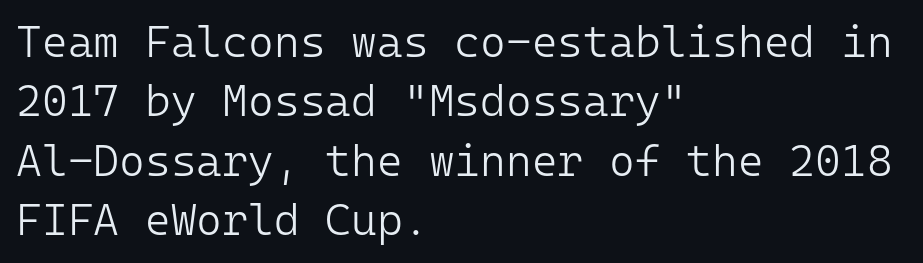
The image shows 44 px light sans-serif type, upright, monospaced; set left-aligned, normal line spacing (1.35x), normal letter spacing, not underlined; low stroke contrast and a medium x-height.
